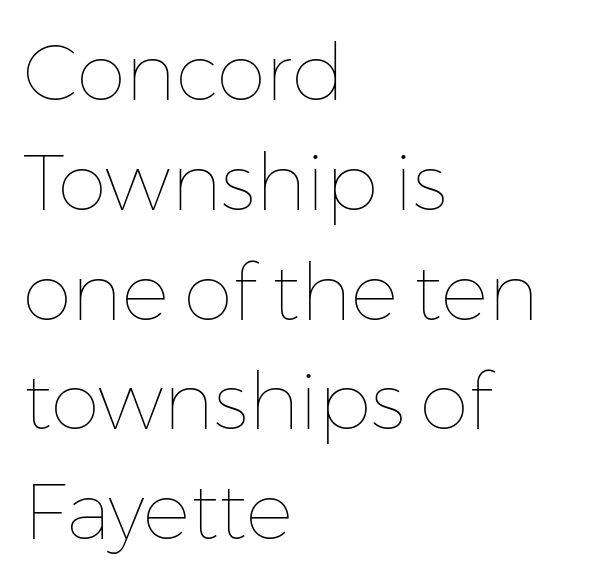
Baseline-to-baseline distance is the conventional proportion of letter height. Letters rest on an invisible, unmarked baseline. Think of a printed novel: that variable character pitch is what you see here. This reads as an unemphasized weight, regular at the heaviest. When letters stand straight like this, we call the style roman or upright. The setting favours the left margin, as ordinary paragraphs usually do.
